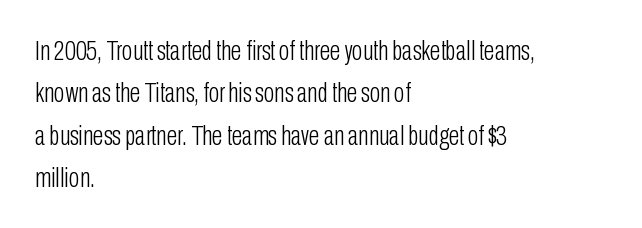
{"serif": "no", "italic": "no", "bold": "no", "weight": "light", "width": "condensed", "stroke_contrast": "low", "x_height": "medium", "monospaced": "no", "underline": "no", "align": "left", "line_spacing": "normal", "line_spacing_ratio": 1.51, "letter_spacing": "normal", "letter_spacing_em": 0.0, "glyph_px": 28}
